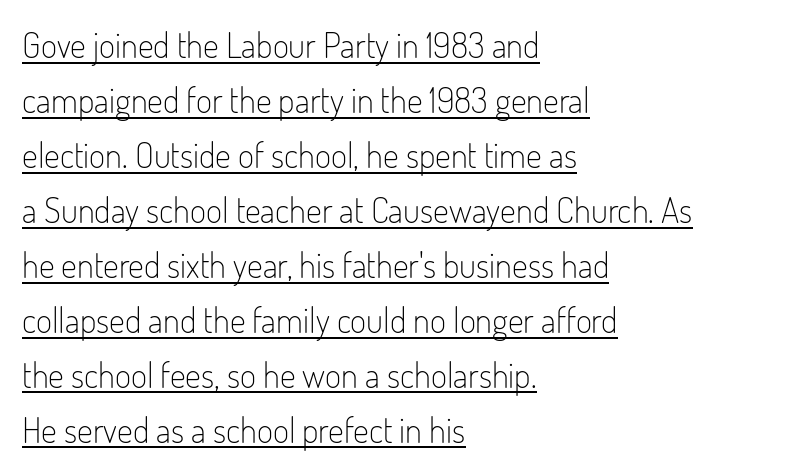
Q: Is the text bold? A: No.
Q: Is the text italic (slanted)? A: No, it is upright.
Q: Is the typeface a serif or a sans-serif typeface? A: Sans-serif.
Q: Is the text underlined? A: Yes.
Q: How is the paragraph aligned? A: Left-aligned.
Q: Is the spacing between letters normal or unusually wide? A: Normal.
Q: Is the spacing between lines tight, normal or loose? A: Normal.
Q: Width (condensed, normal, or wide)? A: Condensed.
Q: Stroke contrast? A: Low.
Q: x-height? A: Small.
Q: Monospaced? A: No.
